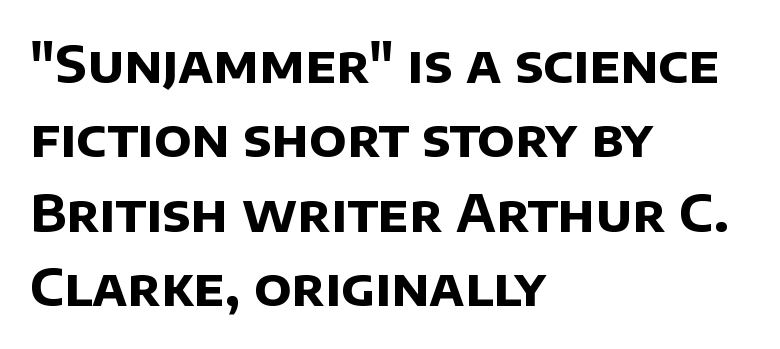
Bold? Absolutely — the strokes are thick and heavy. This block has exactly the height ordinary leading produces. The designer went with a sans here, leaving each stem footless. The face used here is proportionally spaced, like ordinary book or web type. Caption: standard tracking, unaltered.
